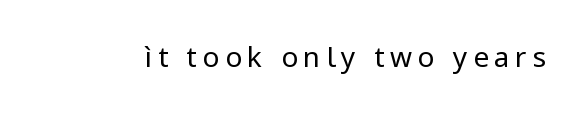
The image shows 28 px regular-weight sans-serif type, upright; set unusually wide letter spacing (+0.2 em), not underlined; low stroke contrast and a medium x-height.
